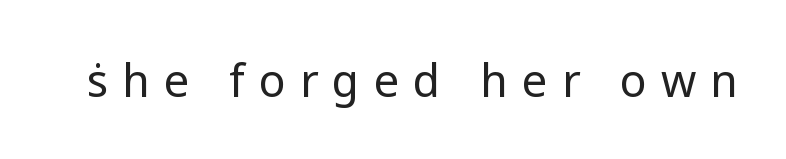
The image shows 45 px regular-weight sans-serif type, upright; set unusually wide letter spacing (+0.31 em), not underlined; low stroke contrast and a medium x-height.
